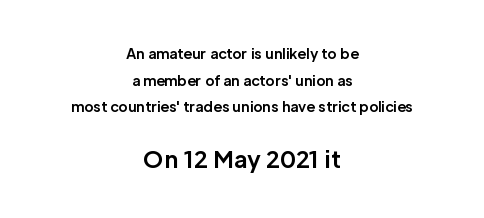
The image shows 23 px bold type, upright; set centered, loose line spacing (1.91x), normal letter spacing, not underlined; the second (bottom) block is 1.64x larger.
